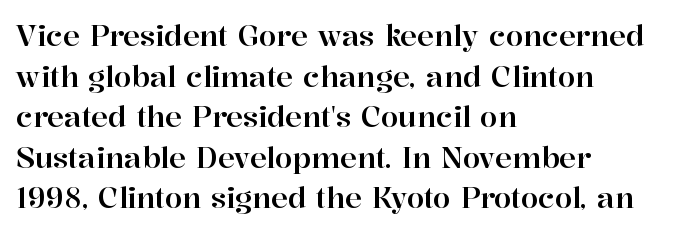
{"serif": "yes", "italic": "no", "width": "normal", "stroke_contrast": "high", "x_height": "medium", "monospaced": "no", "underline": "no", "align": "left", "line_spacing": "normal", "line_spacing_ratio": 1.45, "letter_spacing": "normal", "letter_spacing_em": 0.0, "glyph_px": 28}
